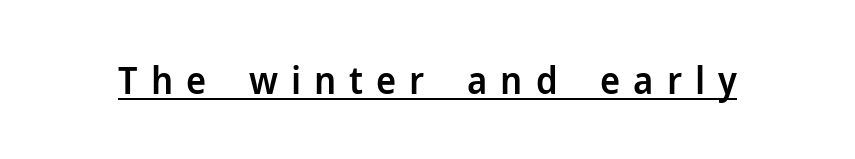
{"serif": "no", "italic": "no", "bold": "semi", "weight": "semibold", "width": "normal", "stroke_contrast": "low", "x_height": "medium", "monospaced": "no", "underline": "yes", "letter_spacing": "wide", "letter_spacing_em": 0.34, "glyph_px": 38}
